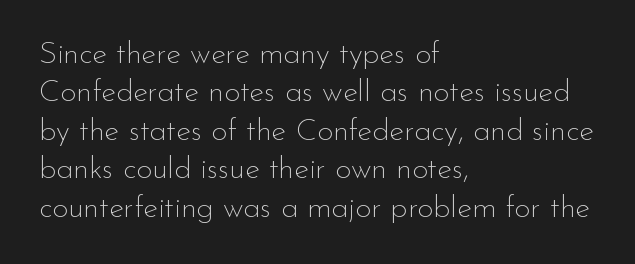
The face used here is proportionally spaced, like ordinary book or web type. Italic? Not at all — the glyphs are vertical. The ragged edge is on the right, which tells us the setting is flush left. This sample uses plain, unmodified letter spacing. The passage shown is not bold in any degree.
